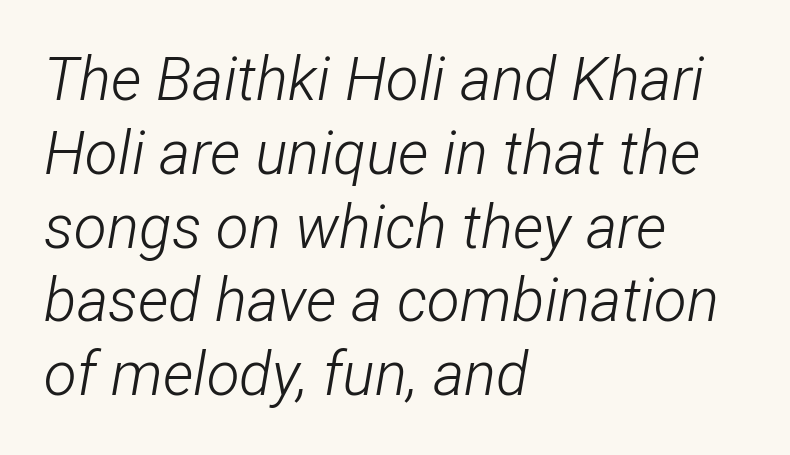
The text carries the slant typical of an italic or oblique font. Check the space under the baseline: it is left empty. Honestly, the letter spacing is just normal — you wouldn't notice it. The passage is arranged the way most books set body copy — flush left. These lines are rendered in a variable-pitch font.
